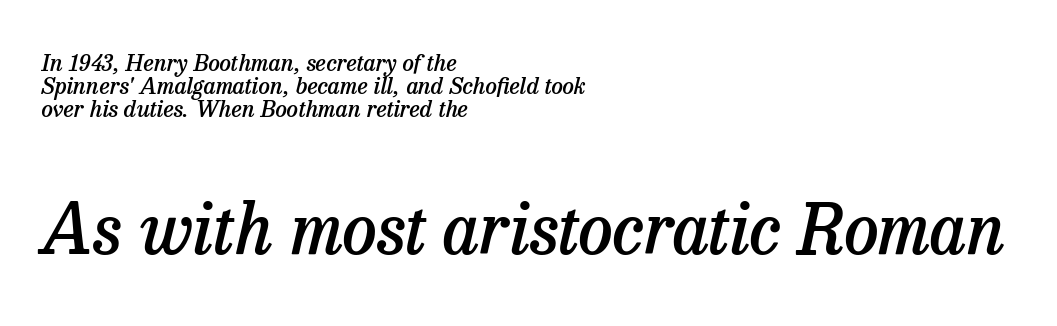
Q: Is the text bold? A: Semi-bold.
Q: Is the text italic (slanted)? A: Yes, it leans right by about 13 degrees.
Q: Is the typeface a serif or a sans-serif typeface? A: Serif.
Q: Is the text underlined? A: No.
Q: How is the paragraph aligned? A: Left-aligned.
Q: Is the spacing between letters normal or unusually wide? A: Normal.
Q: Is the spacing between lines tight, normal or loose? A: Tight.
Q: Which block of text is set in a larger size, the first (top) or the second (bottom)? A: The second (bottom) one.
Q: Width (condensed, normal, or wide)? A: Normal.
Q: Stroke contrast? A: Low.
Q: x-height? A: Medium.
Q: Monospaced? A: No.
